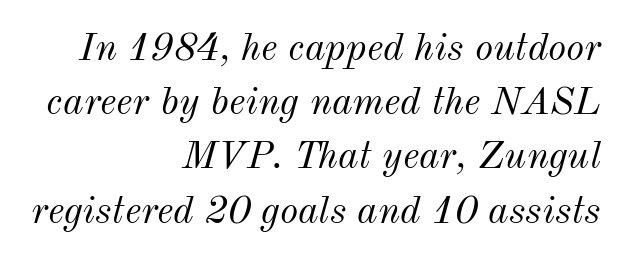
The image shows 39 px light type, italic (leaning right); set right-aligned, normal line spacing (1.39x), normal letter spacing, not underlined; medium stroke contrast and a small x-height.
